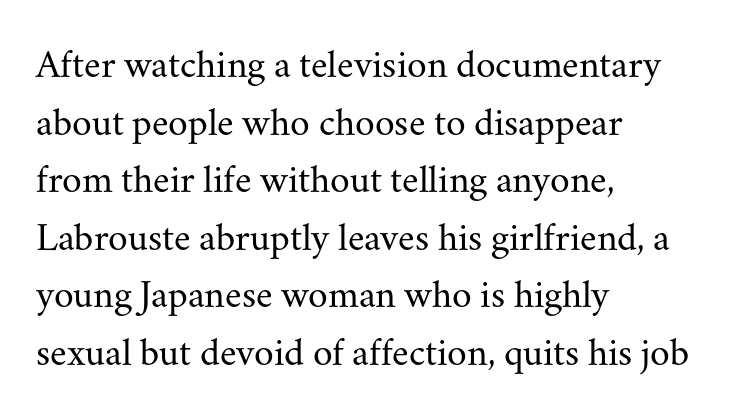
Leading matches the norm, producing a regular column. The setting favours the left margin, as ordinary paragraphs usually do. No word sits above an underline. Counters stay open thanks to moderate or lighter strokes.
